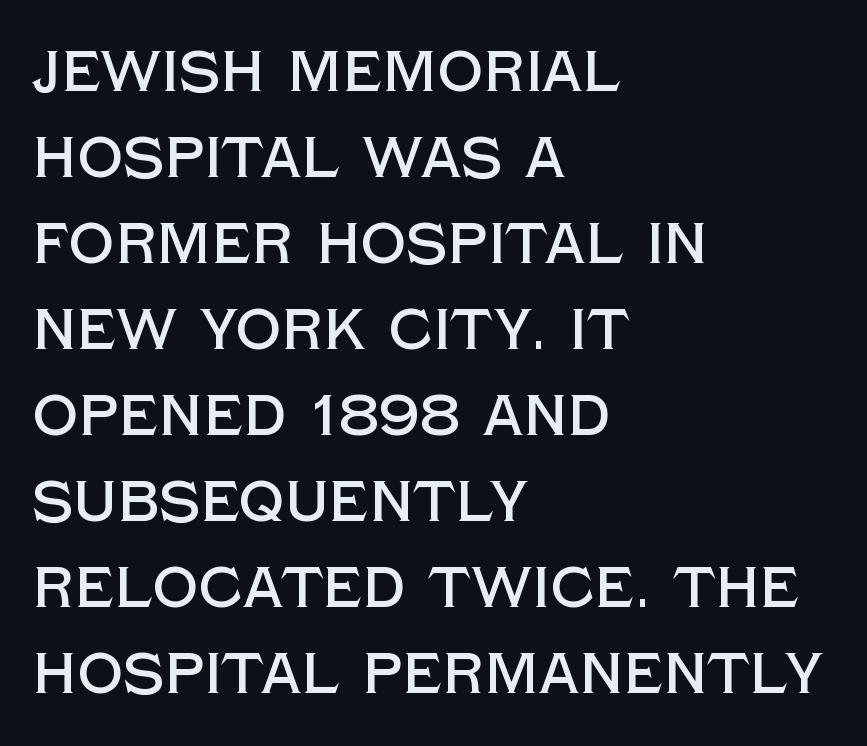
Q: Is the text italic (slanted)? A: No, it is upright.
Q: Is the typeface a serif or a sans-serif typeface? A: Sans-serif.
Q: Is the text underlined? A: No.
Q: How is the paragraph aligned? A: Left-aligned.
Q: Is the spacing between letters normal or unusually wide? A: Normal.
Q: Is the spacing between lines tight, normal or loose? A: Normal.
Q: Width (condensed, normal, or wide)? A: Normal.
Q: x-height? A: Large.
Q: Monospaced? A: No.
